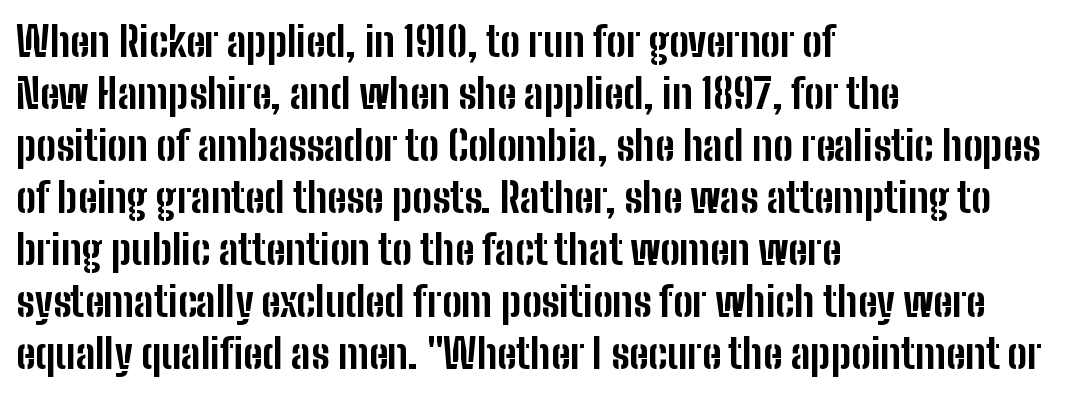
{"serif": "no", "italic": "no", "bold": "yes", "weight": "bold", "width": "condensed", "stroke_contrast": "low", "x_height": "medium", "monospaced": "no", "underline": "no", "align": "left", "line_spacing": "normal", "line_spacing_ratio": 1.27, "letter_spacing": "normal", "letter_spacing_em": 0.0, "glyph_px": 41}
